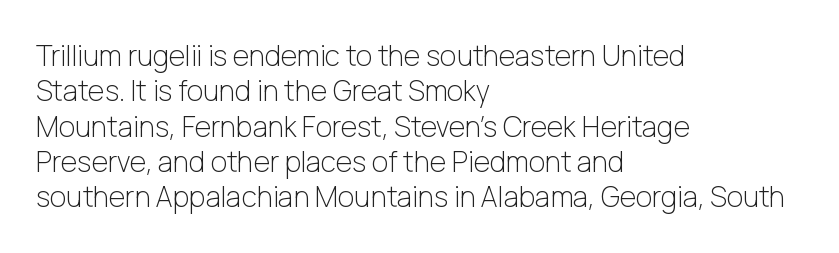
{"serif": "no", "italic": "no", "bold": "no", "weight": "light", "width": "normal", "stroke_contrast": "low", "x_height": "medium", "monospaced": "no", "underline": "no", "align": "left", "line_spacing": "normal", "line_spacing_ratio": 1.26, "letter_spacing": "normal", "letter_spacing_em": 0.0, "glyph_px": 28}
